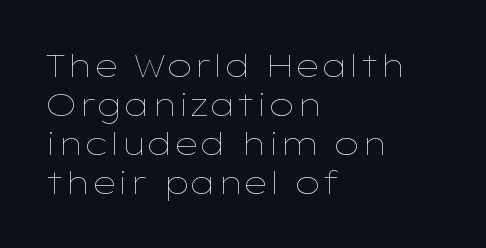
{"italic": "no", "bold": "no", "weight": "thin", "width": "wide", "stroke_contrast": "low", "x_height": "medium", "monospaced": "no", "underline": "no", "align": "left", "line_spacing_ratio": 1.22, "letter_spacing": "normal", "letter_spacing_em": 0.0, "glyph_px": 32}
